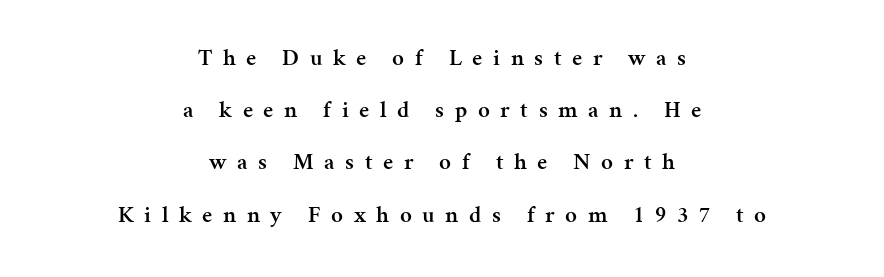
How heavy is the stroke? Medium-heavy — a semibold, shy of bold. Characters follow at a spacing far wider than the type designer built in. In CSS terms this would be text-align: center. Rendered with straight, roman letterforms. Leading: increased. Letters rest on an invisible, unmarked baseline.
